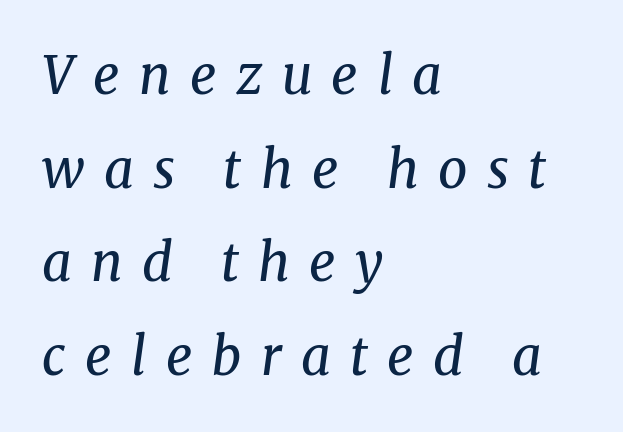
{"serif": "yes", "italic": "yes", "lean": "right", "slant_degrees": 8, "bold": "no", "weight": "regular", "width": "normal", "stroke_contrast": "medium", "x_height": "medium", "monospaced": "no", "underline": "no", "align": "left", "line_spacing_ratio": 1.8, "letter_spacing": "wide", "letter_spacing_em": 0.37, "glyph_px": 52}
